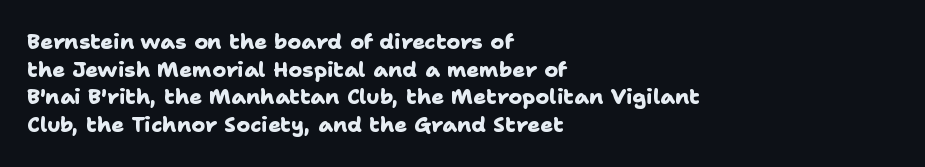
The image shows 21 px bold type; set left-aligned, normal line spacing (1.32x), normal letter spacing, not underlined.
